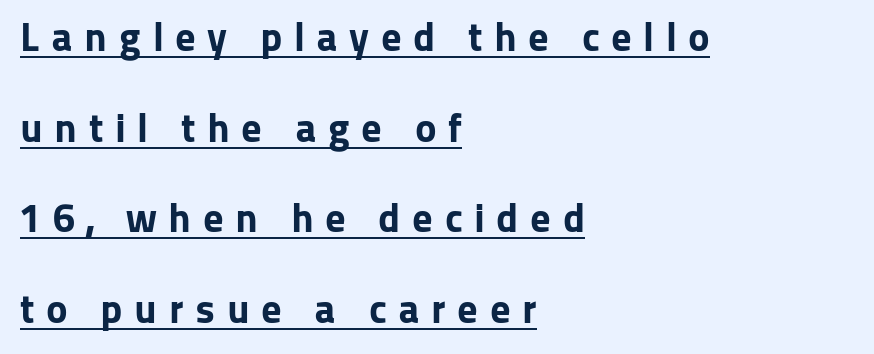
The sample's only ornament is a line tracing under the words. Observe the wide spacing: letters keep a clear distance from each other. Italic? Not at all — the glyphs are vertical. Notice the wide empty band between every row — that's loose leading.
